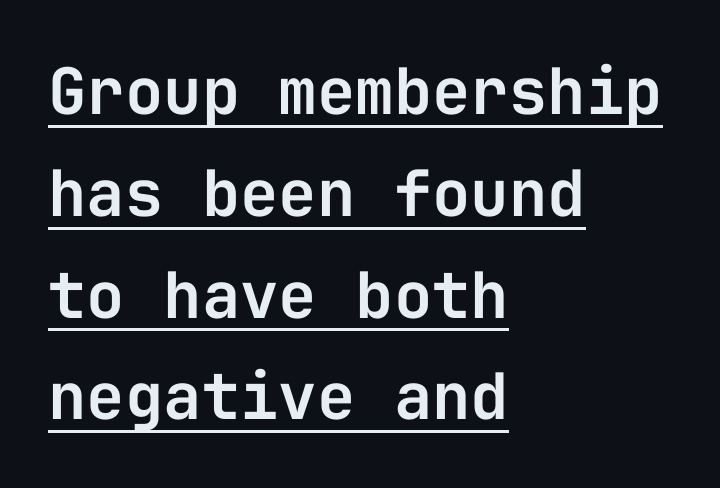
{"serif": "no", "italic": "no", "width": "normal", "stroke_contrast": "low", "x_height": "medium", "monospaced": "yes", "underline": "yes", "align": "left", "line_spacing": "normal", "line_spacing_ratio": 1.59, "letter_spacing": "normal", "letter_spacing_em": 0.0, "glyph_px": 64}
